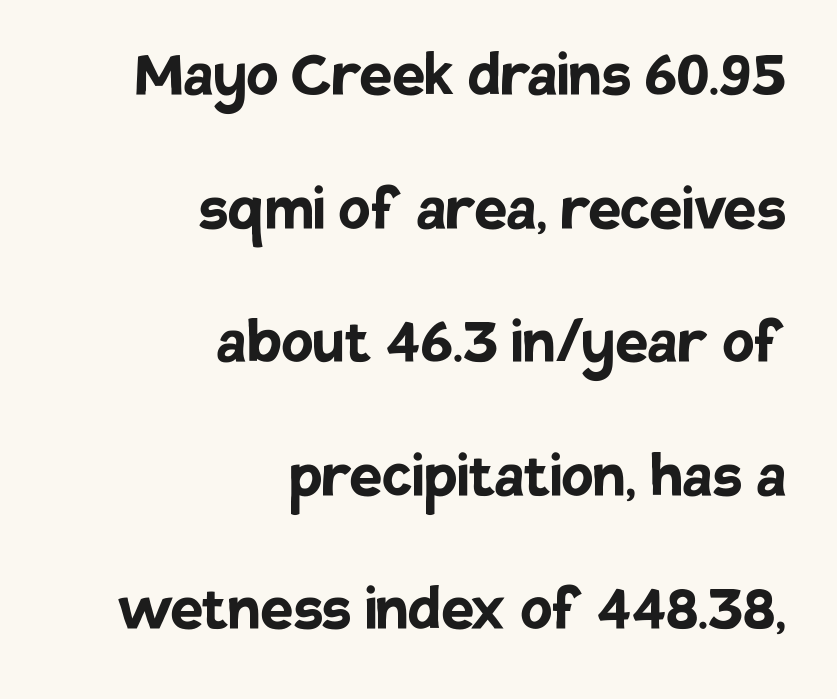
The image shows 73 px semibold sans-serif type, upright; set right-aligned, line spacing 1.83x, normal letter spacing, not underlined; low stroke contrast and a large x-height.
